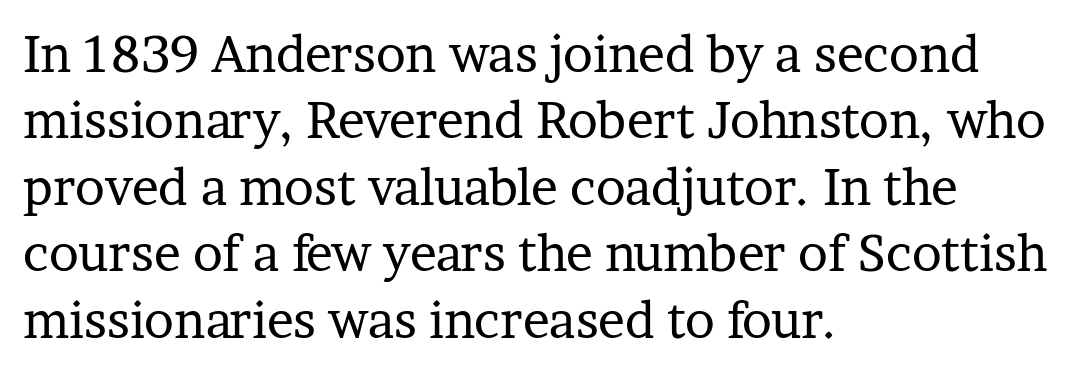
{"serif": "yes", "italic": "no", "bold": "no", "weight": "regular", "width": "normal", "stroke_contrast": "low", "x_height": "medium", "monospaced": "no", "underline": "no", "align": "left", "line_spacing": "normal", "line_spacing_ratio": 1.33, "letter_spacing": "normal", "letter_spacing_em": 0.0, "glyph_px": 50}
